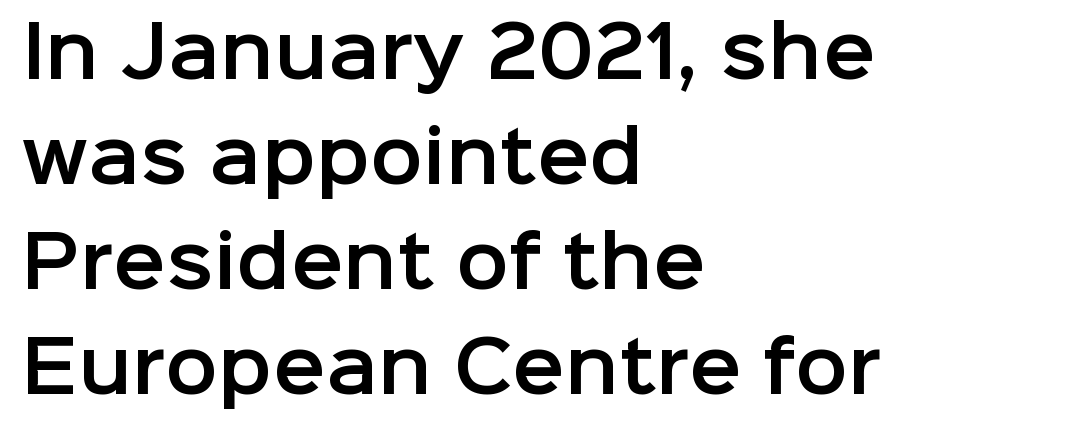
The image shows 70 px sans-serif type, upright; set left-aligned, normal line spacing (1.5x), normal letter spacing, not underlined; low stroke contrast and a medium x-height.
